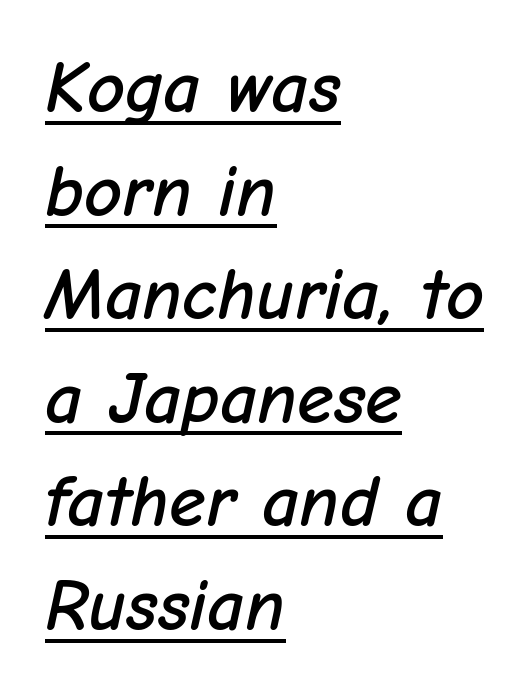
The image shows 74 px text type, italic (leaning right); set left-aligned, normal line spacing (1.4x), normal letter spacing, underlined; low stroke contrast and a medium x-height.
